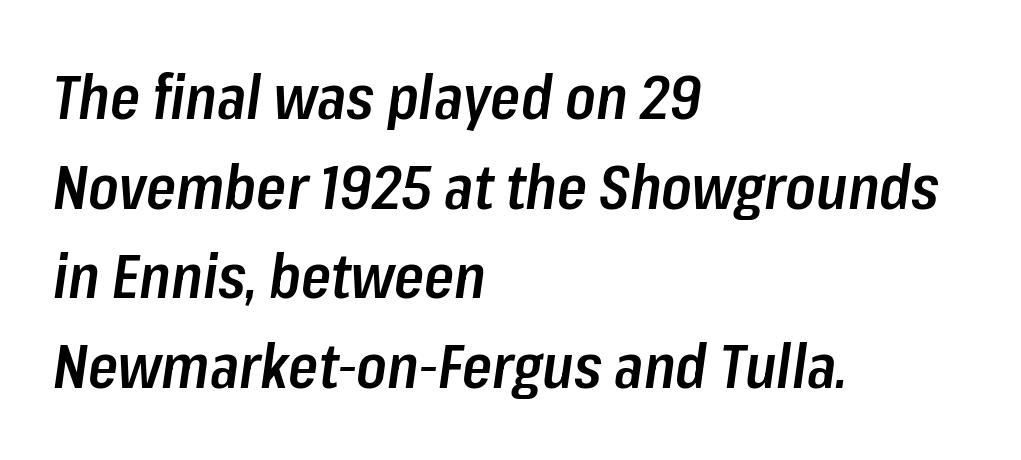
Q: Is the text bold? A: Semi-bold.
Q: Is the text italic (slanted)? A: Yes, it leans right by about 8 degrees.
Q: Is the text underlined? A: No.
Q: How is the paragraph aligned? A: Left-aligned.
Q: Is the spacing between letters normal or unusually wide? A: Normal.
Q: Is the spacing between lines tight, normal or loose? A: Normal.
Q: Width (condensed, normal, or wide)? A: Condensed.
Q: Stroke contrast? A: Low.
Q: x-height? A: Medium.
Q: Monospaced? A: No.
